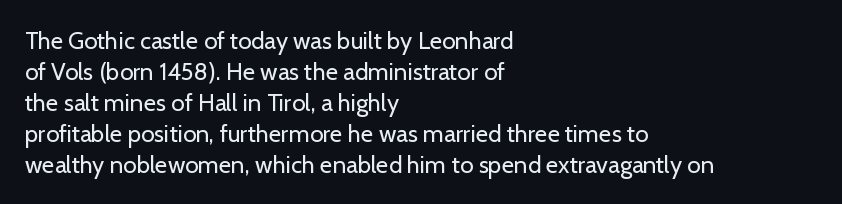
Q: Is the text bold? A: No.
Q: Is the text italic (slanted)? A: No, it is upright.
Q: Is the text underlined? A: No.
Q: How is the paragraph aligned? A: Left-aligned.
Q: Is the spacing between letters normal or unusually wide? A: Normal.
Q: Is the spacing between lines tight, normal or loose? A: Normal.
